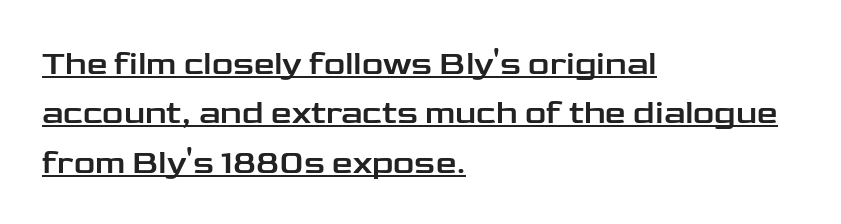
{"serif": "no", "italic": "no", "width": "wide", "stroke_contrast": "low", "x_height": "medium", "monospaced": "no", "underline": "yes", "align": "left", "line_spacing": "normal", "line_spacing_ratio": 1.5, "letter_spacing": "normal", "letter_spacing_em": 0.0, "glyph_px": 33}
